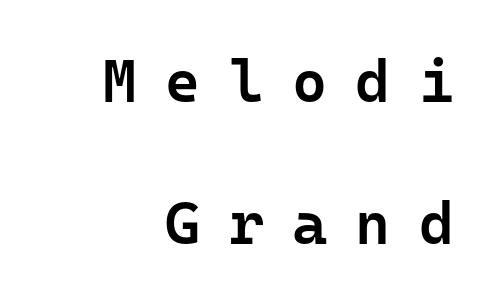
{"serif": "no", "italic": "no", "bold": "semi", "weight": "semibold", "width": "normal", "stroke_contrast": "low", "x_height": "medium", "monospaced": "yes", "underline": "no", "line_spacing": "loose", "line_spacing_ratio": 2.36, "letter_spacing": "wide", "letter_spacing_em": 0.47, "glyph_px": 60}
